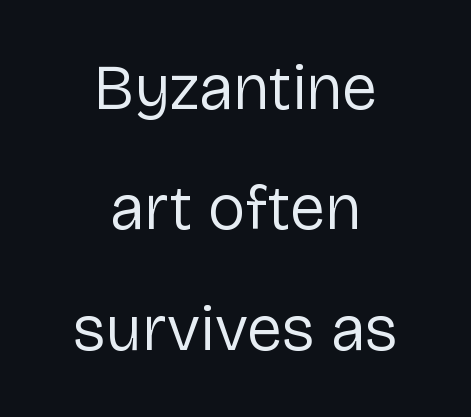
Q: Is the text bold? A: No.
Q: Is the text italic (slanted)? A: No, it is upright.
Q: Is the typeface a serif or a sans-serif typeface? A: Sans-serif.
Q: Is the text underlined? A: No.
Q: How is the paragraph aligned? A: Centered.
Q: Is the spacing between letters normal or unusually wide? A: Normal.
Q: Width (condensed, normal, or wide)? A: Normal.
Q: Stroke contrast? A: Low.
Q: x-height? A: Medium.
Q: Monospaced? A: No.
